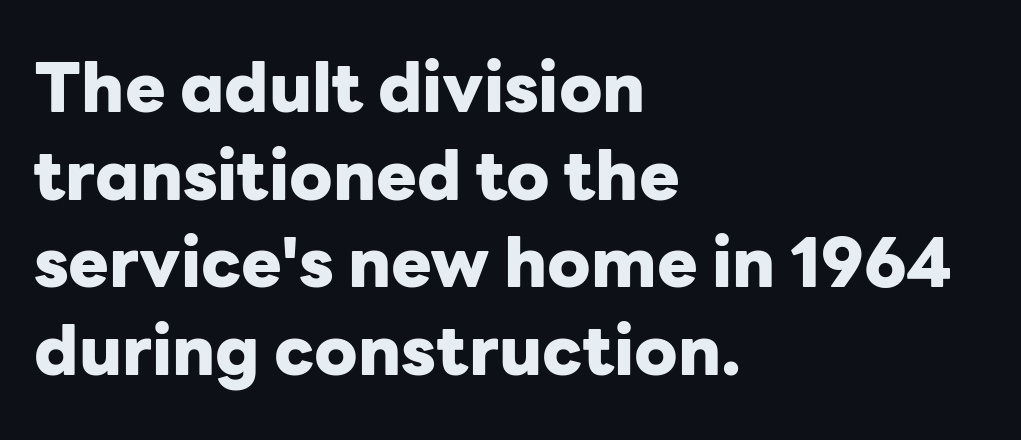
Q: Is the text bold? A: Yes.
Q: Is the text italic (slanted)? A: No, it is upright.
Q: Is the typeface a serif or a sans-serif typeface? A: Sans-serif.
Q: Is the text underlined? A: No.
Q: How is the paragraph aligned? A: Left-aligned.
Q: Is the spacing between letters normal or unusually wide? A: Normal.
Q: Is the spacing between lines tight, normal or loose? A: Normal.
Q: Width (condensed, normal, or wide)? A: Normal.
Q: Stroke contrast? A: Low.
Q: x-height? A: Medium.
Q: Monospaced? A: No.
